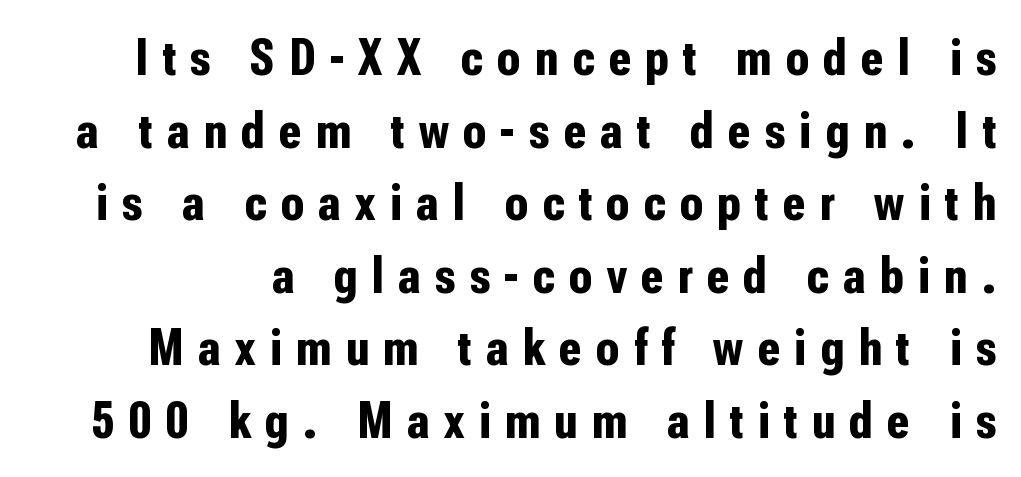
Q: Is the text bold? A: Yes.
Q: Is the text italic (slanted)? A: No, it is upright.
Q: Is the typeface a serif or a sans-serif typeface? A: Sans-serif.
Q: Is the text underlined? A: No.
Q: Is the spacing between letters normal or unusually wide? A: Unusually wide.
Q: Is the spacing between lines tight, normal or loose? A: Normal.
Q: Width (condensed, normal, or wide)? A: Condensed.
Q: Stroke contrast? A: Low.
Q: x-height? A: Medium.
Q: Monospaced? A: No.
